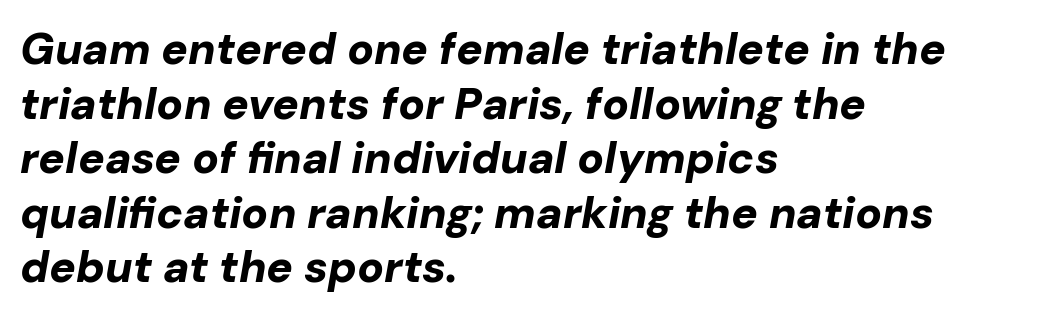
The image shows 44 px bold type, italic (leaning right); set left-aligned, line spacing 1.24x, normal letter spacing, not underlined; low stroke contrast and a medium x-height.
